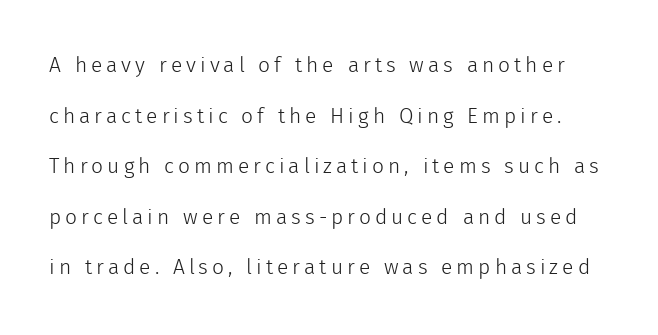
This block would shrink considerably if given ordinary leading; it's expanded now. This is roman type, the default non-slanted kind. Each stroke keeps to a modest, everyday thickness or less. Only glyphs here, with clear space below each row.
